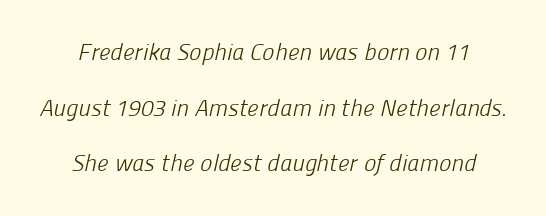
{"bold": "no", "underline": "no", "line_spacing": "loose", "line_spacing_ratio": 2.42, "letter_spacing": "normal", "letter_spacing_em": 0.0, "glyph_px": 23}
